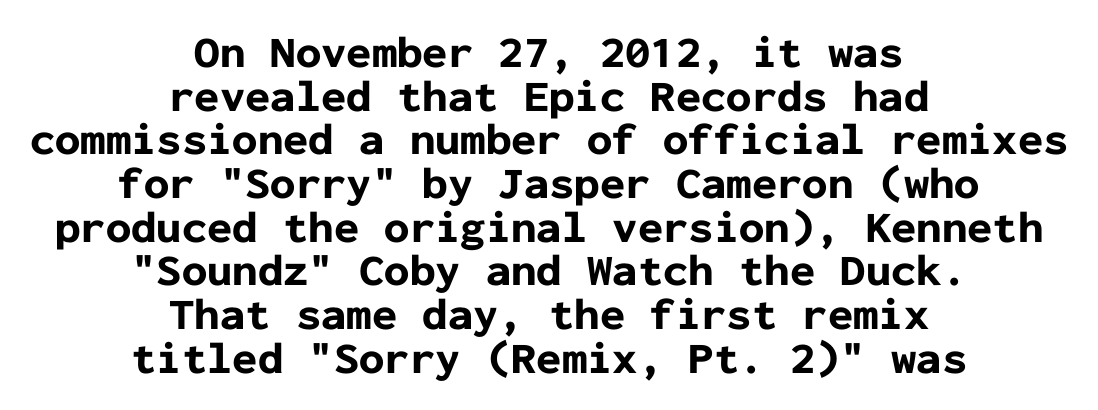
{"serif": "no", "italic": "no", "bold": "yes", "weight": "bold", "width": "normal", "stroke_contrast": "low", "x_height": "medium", "monospaced": "yes", "underline": "no", "align": "center", "line_spacing": "tight", "line_spacing_ratio": 0.97, "letter_spacing": "normal", "letter_spacing_em": 0.0, "glyph_px": 45}
